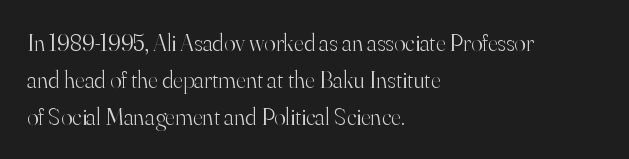
Vertical strokes here are truly vertical. Every row of glyphs begins at an identical x-position on the left. Between one letter and the next there's only the usual sliver of space. Only glyphs here, with clear space below each row.
